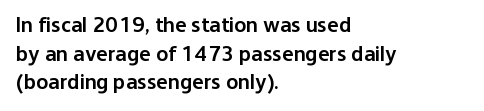
{"italic": "no", "bold": "semi", "underline": "no", "align": "left", "line_spacing": "normal", "line_spacing_ratio": 1.3, "letter_spacing": "normal", "letter_spacing_em": 0.0, "glyph_px": 22}
